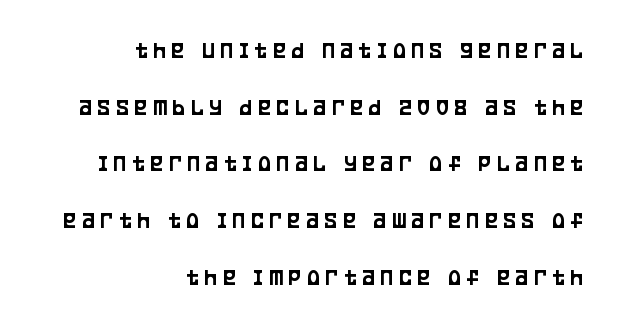
Inter-character spacing is expanded well beyond the font's built-in metrics. The typography opts for an upright posture over an oblique one. The lines in this sample share a right terminus and differ only in where they begin. Decoration check: the copy has no underline.
